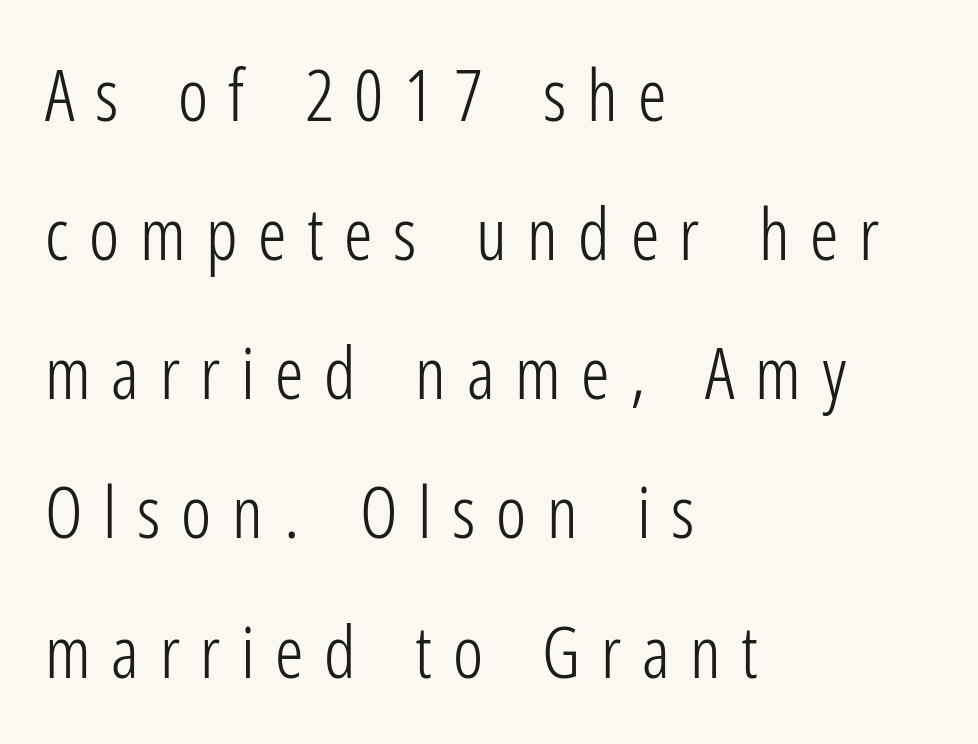
{"serif": "no", "italic": "no", "bold": "no", "weight": "light", "width": "condensed", "stroke_contrast": "low", "x_height": "medium", "monospaced": "no", "underline": "no", "align": "left", "line_spacing": "loose", "line_spacing_ratio": 1.96, "letter_spacing": "wide", "letter_spacing_em": 0.29, "glyph_px": 71}
